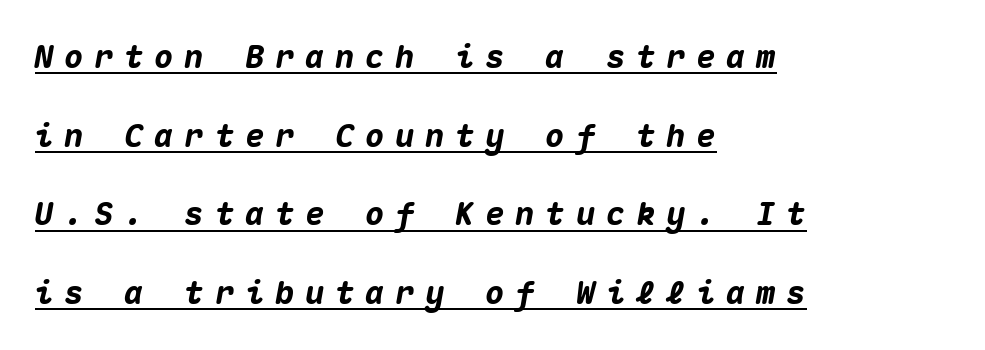
These lines stand farther apart than default settings would place them. A typesetter would call this monospace, since all characters share one set width. Compared with ordinary roman type, these characters are visibly tilted. What weight is shown? A full bold with thick strokes. The ragged edge is on the right, which tells us the setting is flush left.
